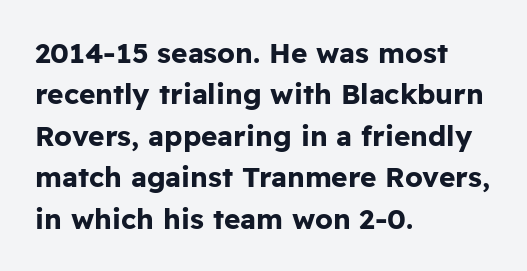
The rendering uses natural spacing where letterforms have individual widths. The leading is moderate, giving the passage an even texture. Does extra space separate the letters? No, they use regular spacing. The letters carry no serifs — their stems end cleanly without finishing strokes. Casual observation: everything's shoved over to the left. Tall strokes in this sample are plumb rather than angled.
